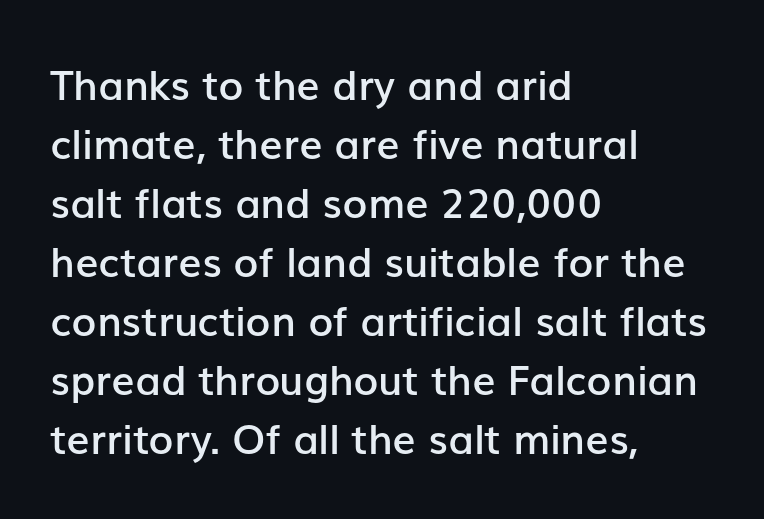
The image shows 41 px semibold sans-serif type, upright; set left-aligned, normal line spacing (1.44x), normal letter spacing, not underlined; low stroke contrast and a medium x-height.
